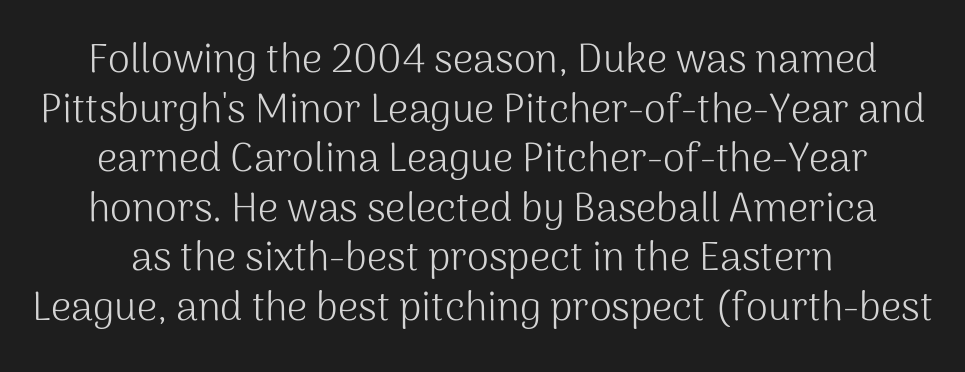
The image shows 40 px light sans-serif type, upright; set line spacing 1.24x, normal letter spacing, not underlined; medium stroke contrast and a medium x-height.
